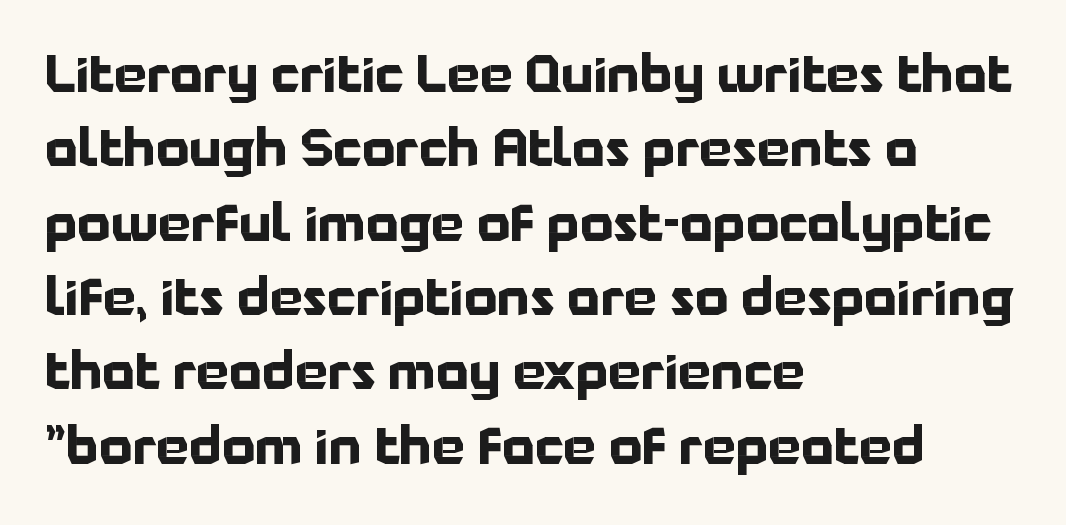
{"serif": "no", "italic": "no", "bold": "yes", "weight": "bold", "width": "normal", "stroke_contrast": "low", "x_height": "medium", "monospaced": "no", "underline": "no", "align": "left", "line_spacing": "normal", "line_spacing_ratio": 1.43, "letter_spacing": "normal", "letter_spacing_em": 0.0, "glyph_px": 52}
